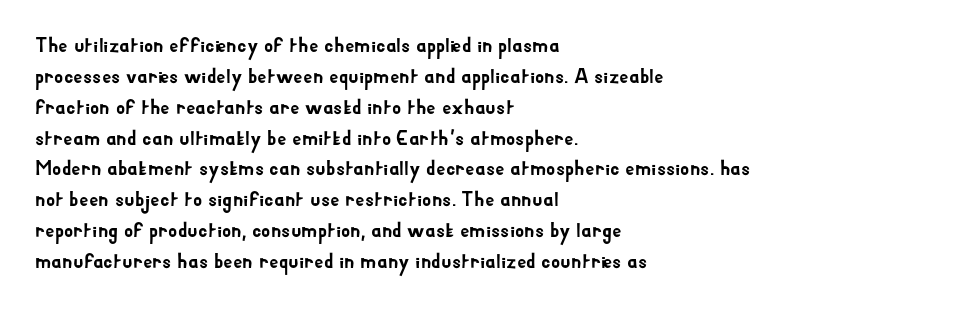
Q: Is the text italic (slanted)? A: No, it is upright.
Q: Is the text underlined? A: No.
Q: How is the paragraph aligned? A: Left-aligned.
Q: Is the spacing between letters normal or unusually wide? A: Normal.
Q: Is the spacing between lines tight, normal or loose? A: Normal.
